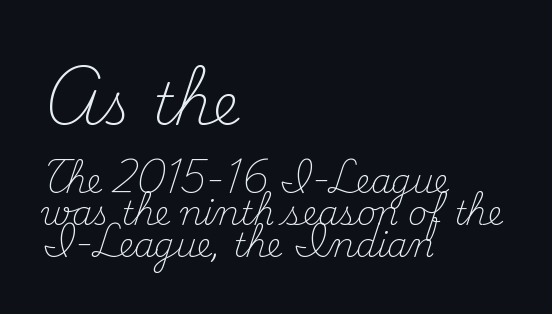
Q: Is the text bold? A: No.
Q: Is the text italic (slanted)? A: Yes.
Q: Is the typeface a serif or a sans-serif typeface? A: Serif.
Q: Is the text underlined? A: No.
Q: How is the paragraph aligned? A: Left-aligned.
Q: Is the spacing between letters normal or unusually wide? A: Normal.
Q: Is the spacing between lines tight, normal or loose? A: Tight.
Q: Which block of text is set in a larger size, the first (top) or the second (bottom)? A: The first (top) one.
Q: Width (condensed, normal, or wide)? A: Normal.
Q: Stroke contrast? A: Medium.
Q: x-height? A: Small.
Q: Monospaced? A: No.
